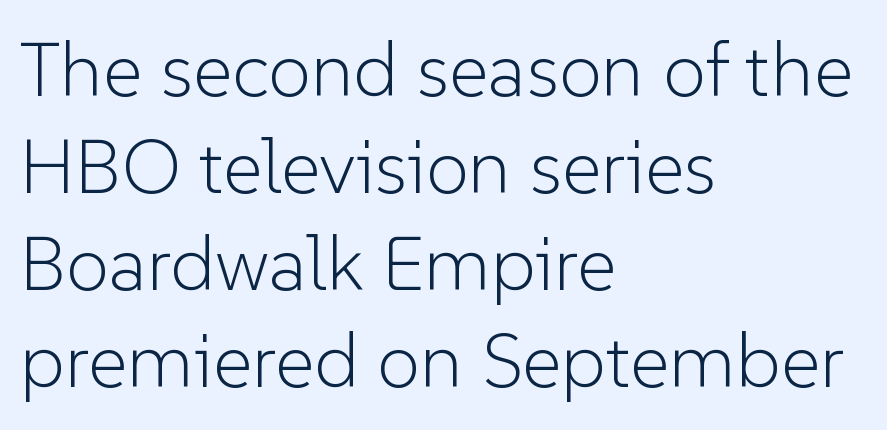
The image shows 77 px light sans-serif type, upright; set left-aligned, normal line spacing (1.26x), normal letter spacing, not underlined; low stroke contrast and a medium x-height.
